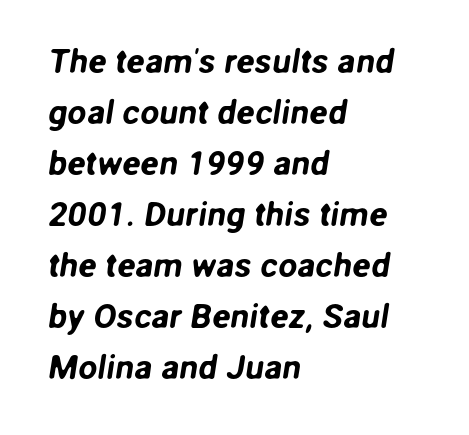
{"serif": "no", "width": "normal", "stroke_contrast": "low", "x_height": "medium", "monospaced": "no", "underline": "no", "align": "left", "line_spacing": "normal", "line_spacing_ratio": 1.5, "letter_spacing": "normal", "letter_spacing_em": 0.0, "glyph_px": 34}
